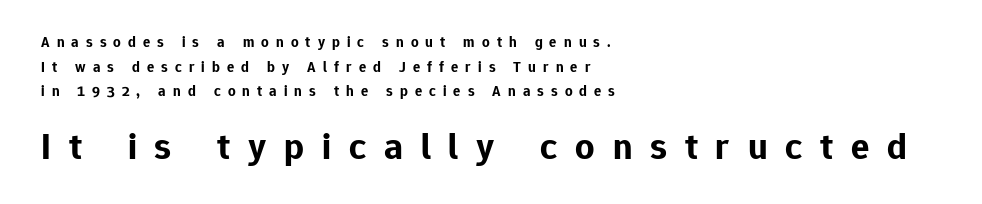
Whoever set this chose a conventional vertical rhythm. Proportional: the letters do not fall into vertical columns. The characters look thick and weighty, a clear bold. One-word summary of the alignment: left.
